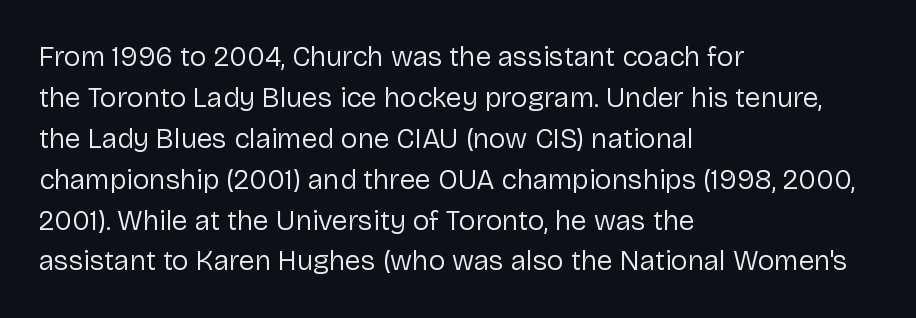
The image shows 28 px regular-weight sans-serif type, upright; set left-aligned, normal line spacing (1.46x), normal letter spacing, not underlined; low stroke contrast and a medium x-height.
